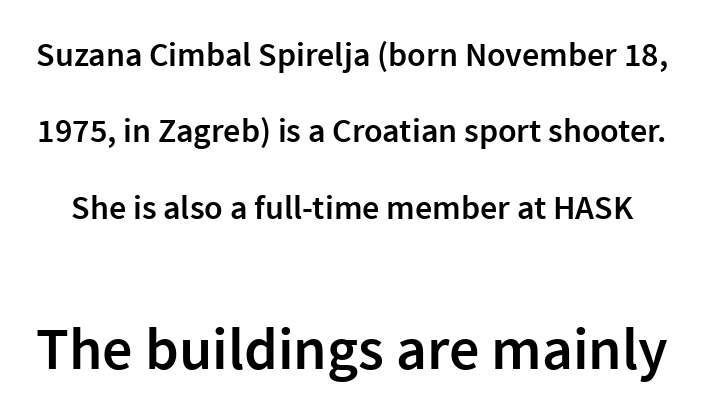
{"serif": "no", "italic": "no", "bold": "semi", "weight": "semibold", "width": "normal", "x_height": "medium", "monospaced": "no", "underline": "no", "line_spacing": "loose", "line_spacing_ratio": 2.25, "letter_spacing": "normal", "letter_spacing_em": 0.0, "larger_block": "second", "size_ratio": 1.76, "glyph_px": 60}
